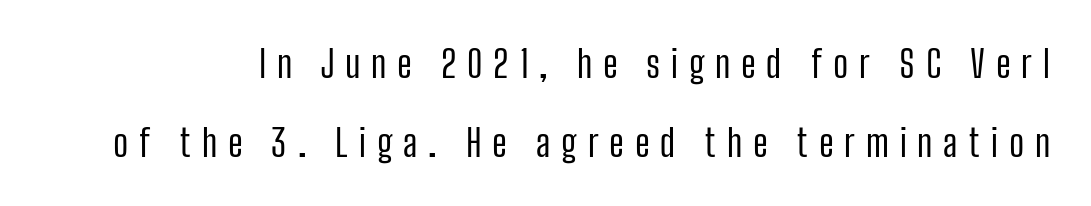
Baseline-to-baseline distance is far greater than the letter height. No letter is thick-stroked: the sample isn't bold. Varying glyph widths throughout — classic text-font behaviour. Nope, not italic — everything's standing straight. Descender tails drop into unmarked territory.
